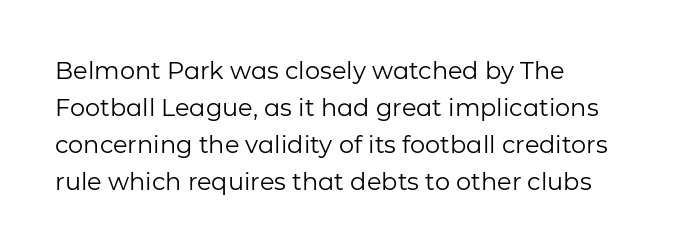
Vertical strokes here are truly vertical. Every row of glyphs begins at an identical x-position on the left. Between one letter and the next there's only the usual sliver of space. Only glyphs here, with clear space below each row.
